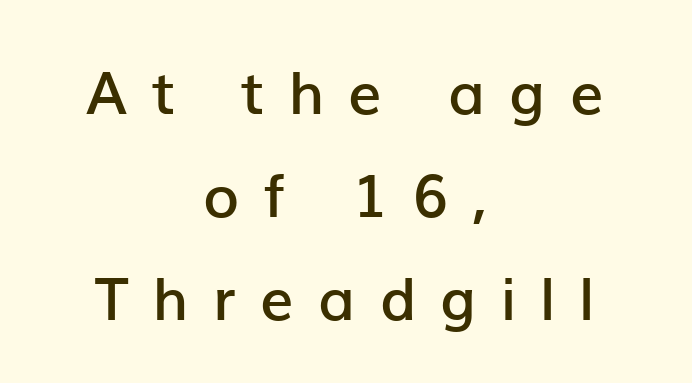
Caption: expanded tracking, letters set apart. Each glyph is drawn with semibold strokes, heavier than normal yet not fully bold. Rendered with straight, roman letterforms. Underlining? Definitely not there. The setting favours the middle, as headings and verse often do.
